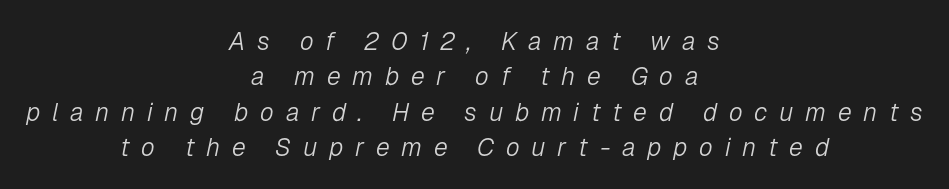
{"italic": "yes", "lean": "right", "slant_degrees": 12, "bold": "no", "underline": "no", "align": "center", "line_spacing": "normal", "line_spacing_ratio": 1.42, "letter_spacing": "wide", "letter_spacing_em": 0.47, "glyph_px": 25}
